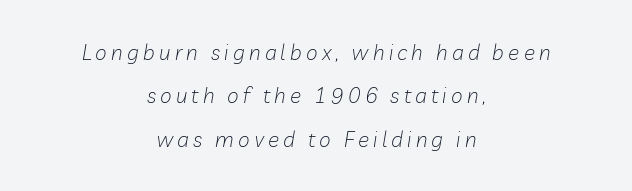
Ink coverage per letter is moderate at most. The specimen reads as italic at a glance. Caption: multi-line text, centered on the measure. Decoration check: the copy has no underline. The passage shown stacks its lines with a broad gap. Loose tracking; the words dissolve into strings of separated letters.
